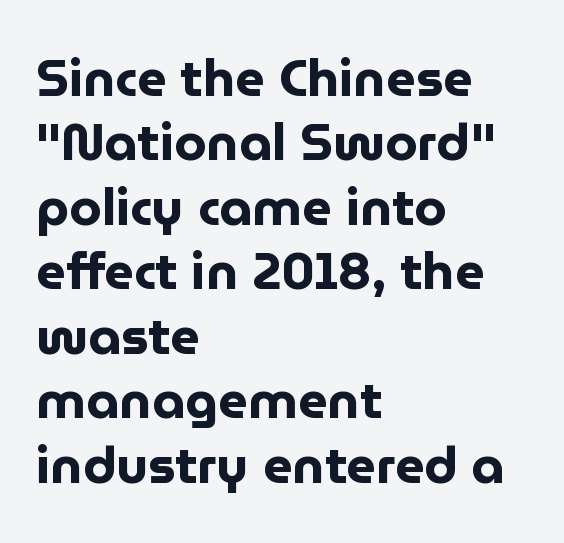
Character widths vary here, with narrow letters taking less room than wide ones. Does the type have serifs? No, each stem ends abruptly. Descenders hang freely into open space. Pretty heavy lettering here — definitely bold. This rendering uses left alignment, leaving the right contour irregular. What stands out about the letter spacing? Nothing — it is the standard amount.
